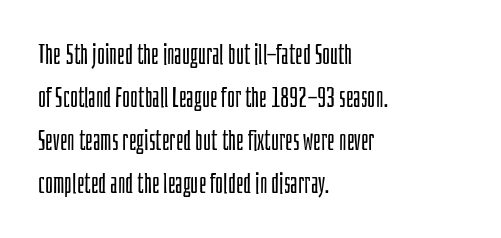
The image shows 27 px text type, upright; set left-aligned, normal line spacing (1.59x), normal letter spacing, not underlined.
